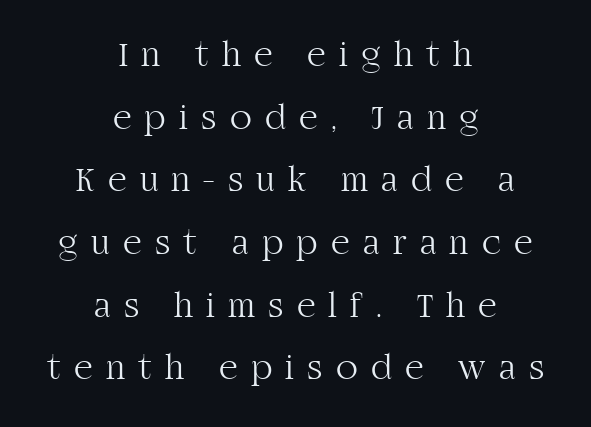
Q: Is the text bold? A: No.
Q: Is the text italic (slanted)? A: No, it is upright.
Q: Is the typeface a serif or a sans-serif typeface? A: Serif.
Q: Is the text underlined? A: No.
Q: How is the paragraph aligned? A: Centered.
Q: Is the spacing between letters normal or unusually wide? A: Unusually wide.
Q: Width (condensed, normal, or wide)? A: Normal.
Q: Stroke contrast? A: High.
Q: x-height? A: Large.
Q: Monospaced? A: No.
